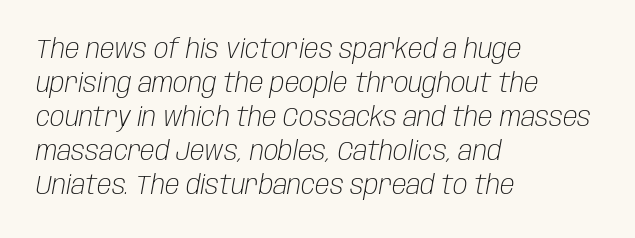
Q: Is the text bold? A: No.
Q: Is the text italic (slanted)? A: Yes, it leans right by about 10 degrees.
Q: Is the text underlined? A: No.
Q: How is the paragraph aligned? A: Left-aligned.
Q: Is the spacing between letters normal or unusually wide? A: Normal.
Q: Is the spacing between lines tight, normal or loose? A: Normal.
